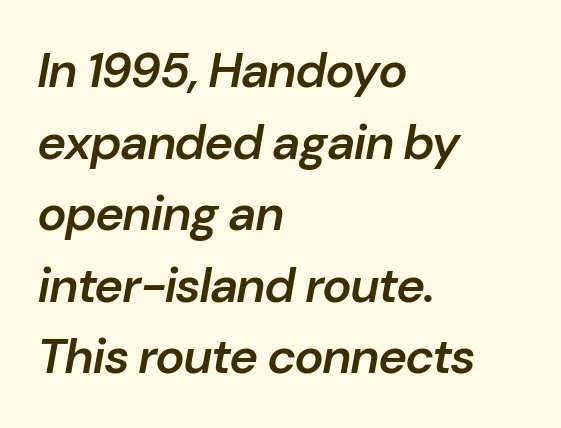
{"italic": "yes", "lean": "right", "slant_degrees": 10, "bold": "semi", "weight": "semibold", "width": "normal", "stroke_contrast": "low", "x_height": "medium", "monospaced": "no", "underline": "no", "align": "left", "line_spacing": "normal", "line_spacing_ratio": 1.46, "letter_spacing": "normal", "letter_spacing_em": 0.0, "glyph_px": 49}
